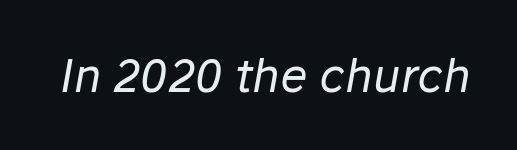
The image shows 46 px regular-weight type, italic (leaning right); set normal letter spacing, not underlined; low stroke contrast and a medium x-height.
